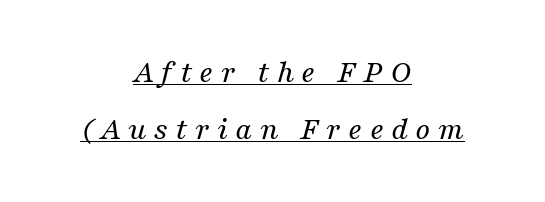
{"serif": "yes", "italic": "yes", "lean": "right", "slant_degrees": 16, "bold": "no", "weight": "regular", "width": "normal", "stroke_contrast": "medium", "x_height": "medium", "monospaced": "no", "underline": "yes", "align": "center", "line_spacing_ratio": 1.72, "letter_spacing": "wide", "letter_spacing_em": 0.22, "glyph_px": 33}
